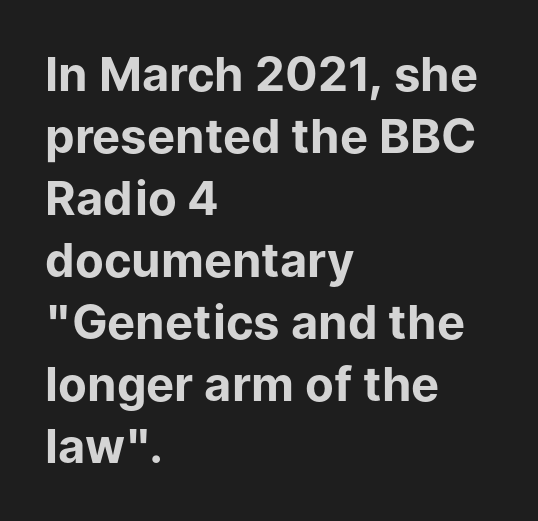
{"serif": "no", "italic": "no", "bold": "yes", "weight": "bold", "width": "normal", "stroke_contrast": "low", "x_height": "medium", "monospaced": "no", "underline": "no", "align": "left", "line_spacing": "normal", "line_spacing_ratio": 1.32, "letter_spacing": "normal", "letter_spacing_em": 0.0, "glyph_px": 47}
